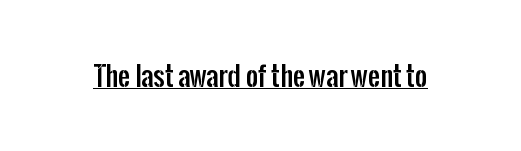
In terms of letterspacing, this is plain default setting. Ascenders rise straight up at ninety degrees. Underline: present.
